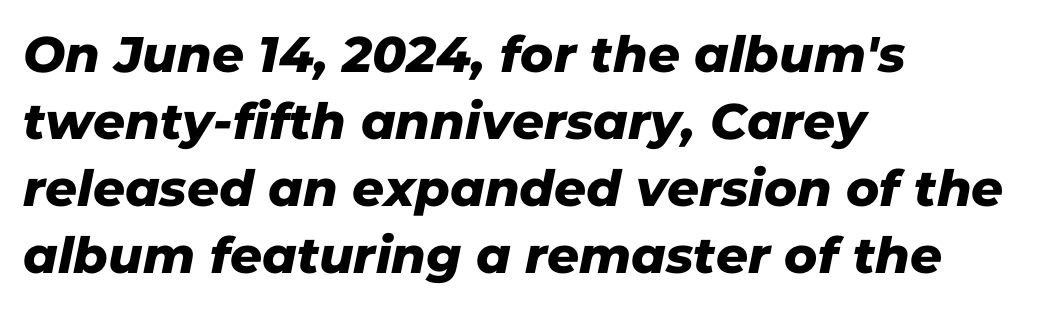
Q: Is the typeface a serif or a sans-serif typeface? A: Sans-serif.
Q: Is the text underlined? A: No.
Q: How is the paragraph aligned? A: Left-aligned.
Q: Is the spacing between letters normal or unusually wide? A: Normal.
Q: Is the spacing between lines tight, normal or loose? A: Normal.
Q: Width (condensed, normal, or wide)? A: Normal.
Q: Stroke contrast? A: Low.
Q: x-height? A: Medium.
Q: Monospaced? A: No.
